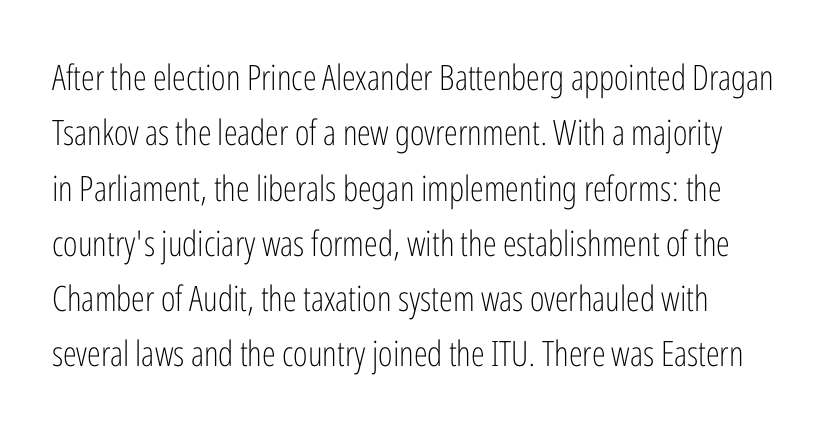
Q: Is the text bold? A: No.
Q: Is the text italic (slanted)? A: No, it is upright.
Q: Is the typeface a serif or a sans-serif typeface? A: Sans-serif.
Q: Is the text underlined? A: No.
Q: Is the spacing between letters normal or unusually wide? A: Normal.
Q: Is the spacing between lines tight, normal or loose? A: Normal.
Q: Width (condensed, normal, or wide)? A: Condensed.
Q: Stroke contrast? A: Low.
Q: x-height? A: Medium.
Q: Monospaced? A: No.
